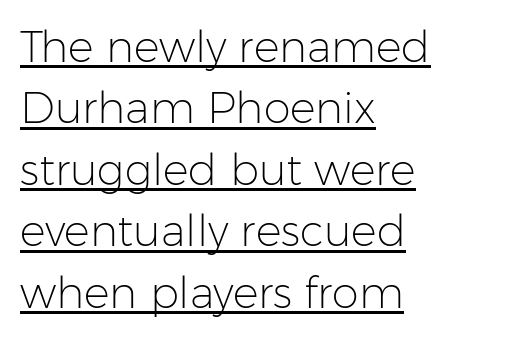
The image shows 43 px light sans-serif type, upright; set left-aligned, normal line spacing (1.43x), normal letter spacing, underlined; low stroke contrast and a medium x-height.
